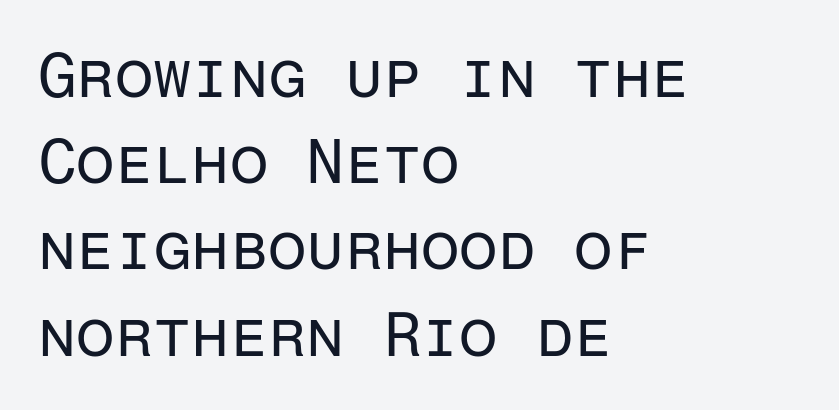
The image shows 62 px regular-weight sans-serif type, upright, monospaced; set left-aligned, normal line spacing (1.39x), normal letter spacing, not underlined; low stroke contrast and a medium x-height.
